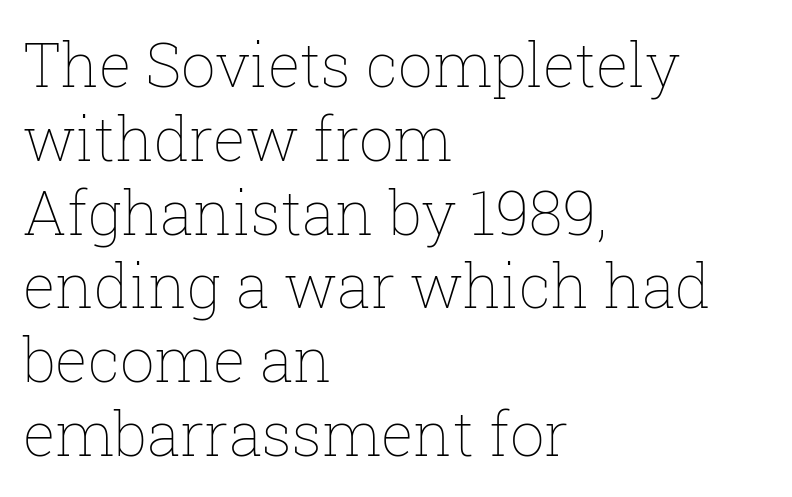
The image shows 61 px thin type, upright; set left-aligned, line spacing 1.21x, normal letter spacing, not underlined; low stroke contrast and a medium x-height.
